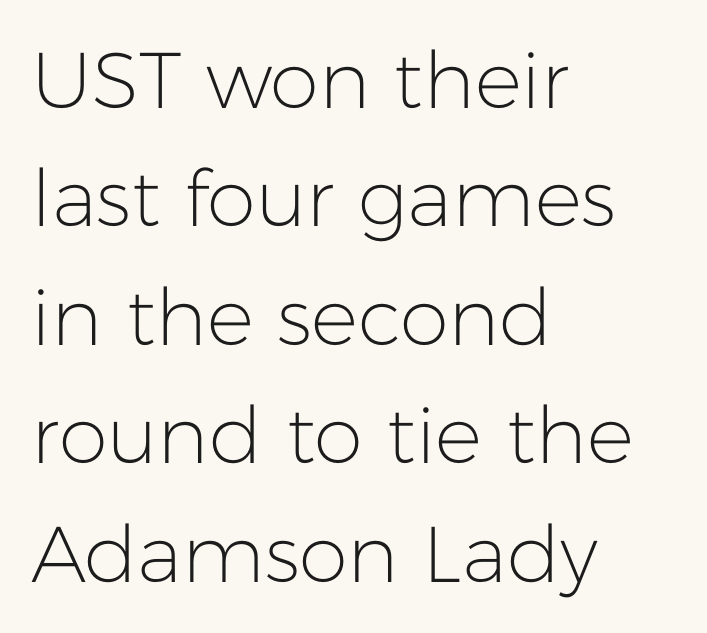
The image shows 79 px light sans-serif type, upright; set left-aligned, normal line spacing (1.5x), normal letter spacing, not underlined; low stroke contrast and a medium x-height.
